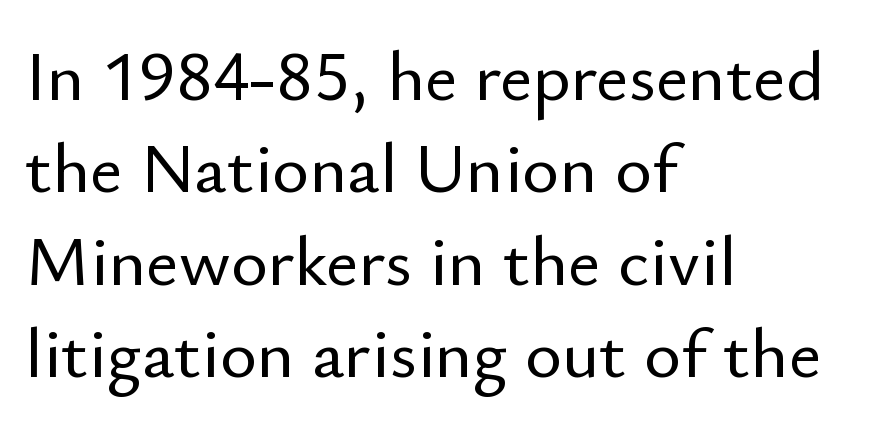
{"serif": "no", "italic": "no", "width": "normal", "stroke_contrast": "low", "x_height": "small", "monospaced": "no", "underline": "no", "align": "left", "line_spacing": "normal", "line_spacing_ratio": 1.3, "letter_spacing": "normal", "letter_spacing_em": 0.0, "glyph_px": 71}
